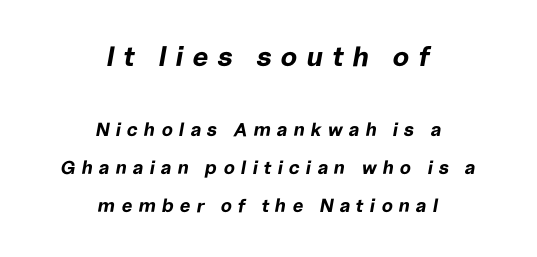
Q: Is the text bold? A: Yes.
Q: Is the text italic (slanted)? A: Yes, it leans right by about 10 degrees.
Q: Is the text underlined? A: No.
Q: How is the paragraph aligned? A: Centered.
Q: Is the spacing between letters normal or unusually wide? A: Unusually wide.
Q: Is the spacing between lines tight, normal or loose? A: Loose.
Q: Which block of text is set in a larger size, the first (top) or the second (bottom)? A: The first (top) one.
Q: Width (condensed, normal, or wide)? A: Normal.
Q: Stroke contrast? A: Low.
Q: x-height? A: Medium.
Q: Monospaced? A: No.
